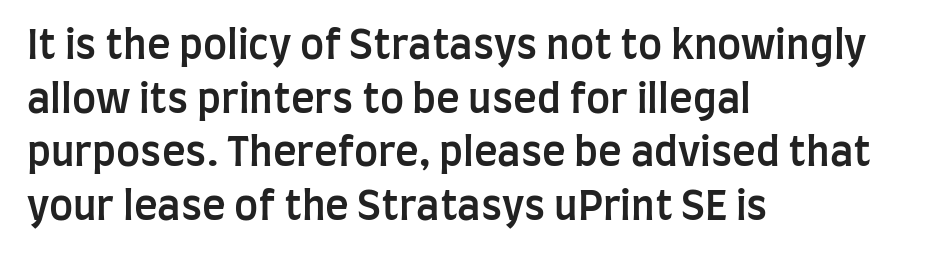
{"serif": "no", "italic": "no", "bold": "semi", "weight": "semibold", "width": "condensed", "stroke_contrast": "low", "x_height": "large", "monospaced": "no", "underline": "no", "align": "left", "line_spacing": "normal", "line_spacing_ratio": 1.34, "letter_spacing": "normal", "letter_spacing_em": 0.0, "glyph_px": 40}
